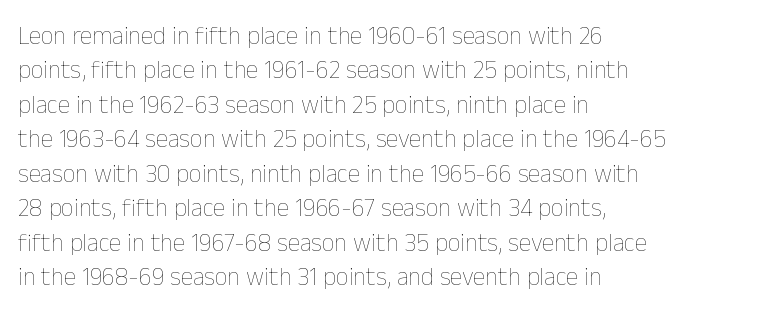
Q: Is the text bold? A: No.
Q: Is the text italic (slanted)? A: No, it is upright.
Q: Is the text underlined? A: No.
Q: How is the paragraph aligned? A: Left-aligned.
Q: Is the spacing between letters normal or unusually wide? A: Normal.
Q: Is the spacing between lines tight, normal or loose? A: Normal.
